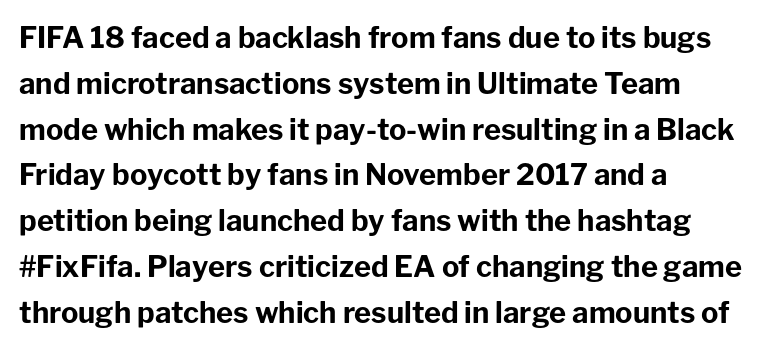
Horizontally, the lines are justified to the leading edge only. No feet cap the strokes, marking this as sans-serif type. Does the weight exceed regular? Yes, all the way to bold. No extra tracking has been applied to these lines. Clear beneath every line of the passage.
